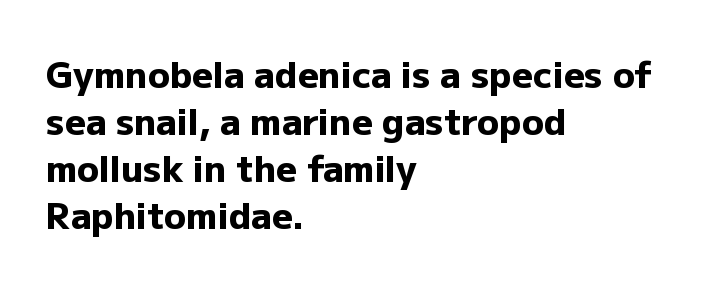
Q: Is the text bold? A: Yes.
Q: Is the text italic (slanted)? A: No, it is upright.
Q: Is the typeface a serif or a sans-serif typeface? A: Sans-serif.
Q: Is the text underlined? A: No.
Q: How is the paragraph aligned? A: Left-aligned.
Q: Is the spacing between letters normal or unusually wide? A: Normal.
Q: Is the spacing between lines tight, normal or loose? A: Normal.
Q: Width (condensed, normal, or wide)? A: Normal.
Q: Stroke contrast? A: Low.
Q: x-height? A: Medium.
Q: Monospaced? A: No.
